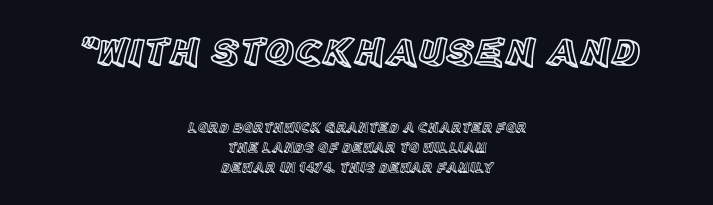
The image shows 40 px text type; set centered, normal line spacing (1.44x), normal letter spacing, not underlined; the first (top) block is 2.86x larger; a large x-height.
